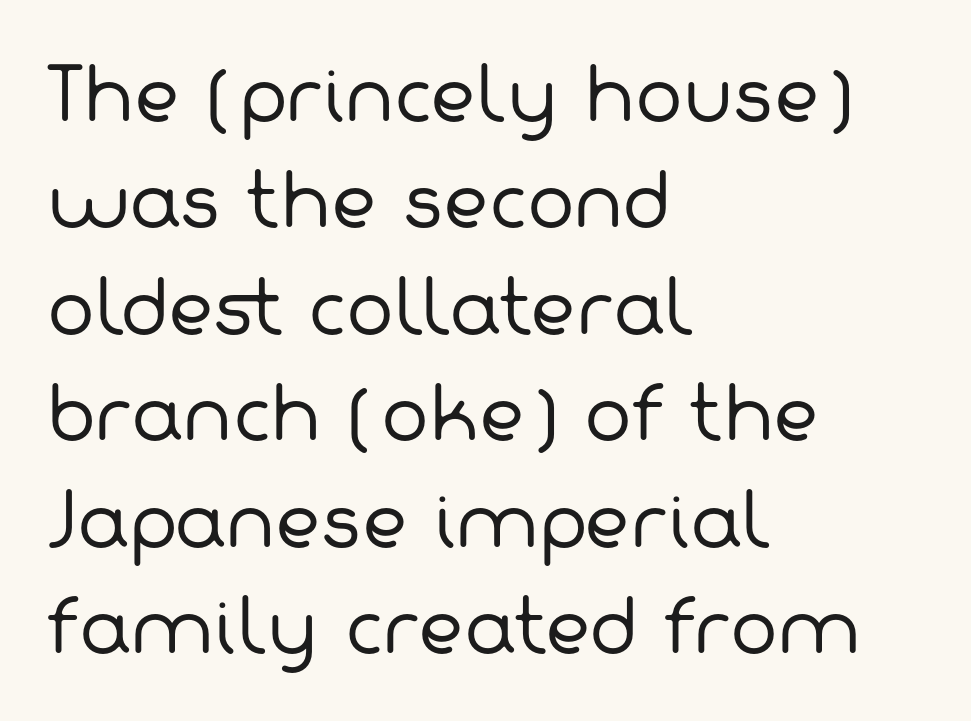
{"serif": "no", "bold": "no", "weight": "regular", "width": "normal", "stroke_contrast": "low", "x_height": "medium", "monospaced": "no", "underline": "no", "align": "left", "line_spacing": "normal", "line_spacing_ratio": 1.5, "letter_spacing": "normal", "letter_spacing_em": 0.0, "glyph_px": 71}
